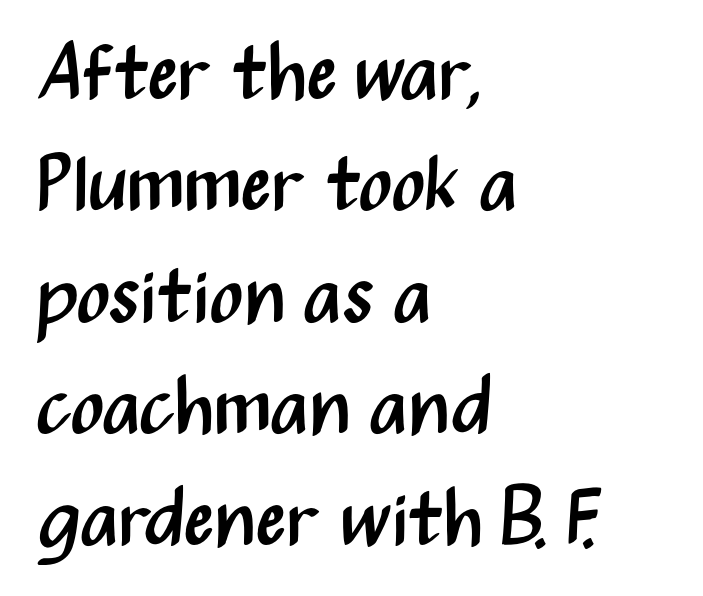
The passage shown is not bold in any degree. The string is rendered with underlining switched off. The setting favours the left margin, as ordinary paragraphs usually do. When letters stand straight like this, we call the style roman or upright. Is this a fixed-width face? No — the glyphs have proportional, varying widths.
